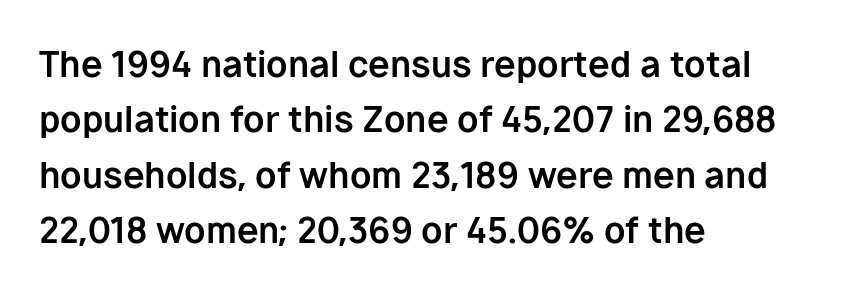
Do the letters lean? They stand straight. Glyph-to-glyph distance matches everyday printed text. Regarding serifs, this sample does without them. Strokes here are thick enough to call this a true bold.
